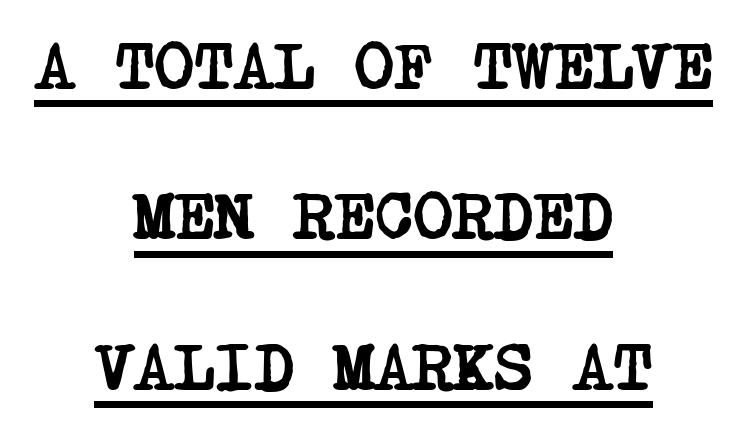
The image shows 68 px semibold, condensed serif type; set centered, loose line spacing (2.21x), normal letter spacing, underlined; low stroke contrast and a large x-height.
